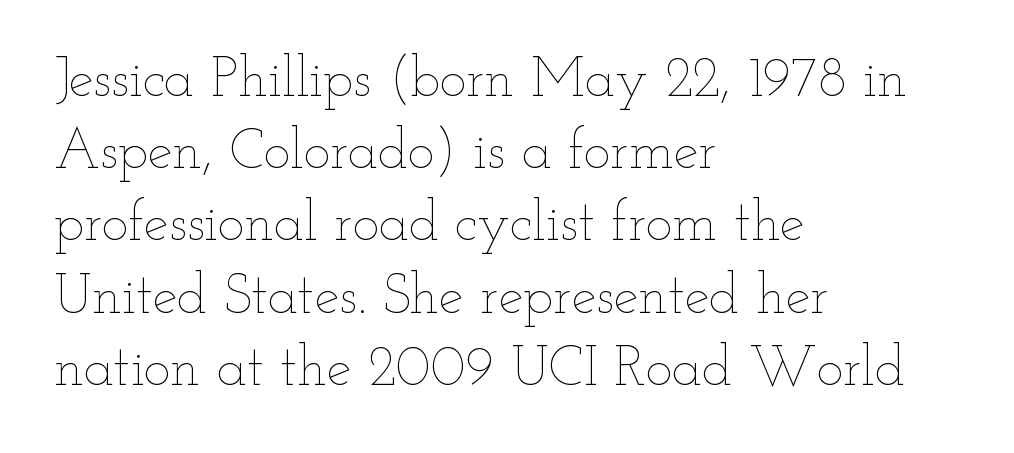
The image shows 56 px thin, wide type, upright; set left-aligned, normal line spacing (1.29x), normal letter spacing, not underlined; low stroke contrast and a small x-height.
